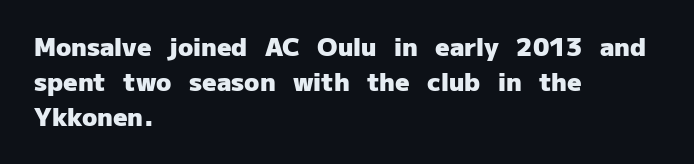
Q: Is the text bold? A: Yes.
Q: Is the text italic (slanted)? A: No, it is upright.
Q: Is the text underlined? A: No.
Q: How is the paragraph aligned? A: Left-aligned.
Q: Is the spacing between letters normal or unusually wide? A: Normal.
Q: Is the spacing between lines tight, normal or loose? A: Normal.
